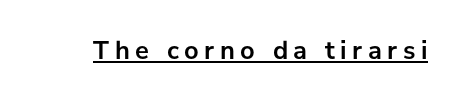
The image shows 26 px bold type, upright; set unusually wide letter spacing (+0.21 em), underlined.
